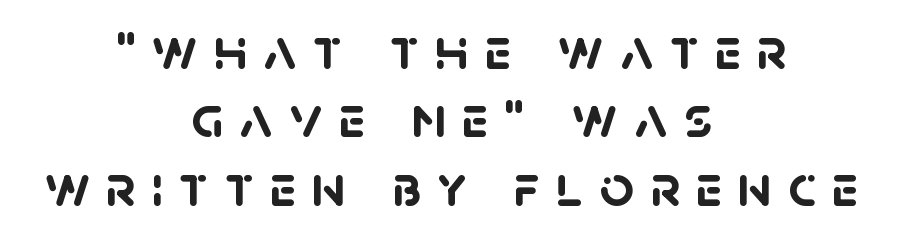
{"serif": "no", "bold": "yes", "weight": "semibold", "width": "normal", "stroke_contrast": "low", "x_height": "large", "monospaced": "no", "underline": "no", "align": "center", "line_spacing": "tight", "line_spacing_ratio": 1.14, "letter_spacing": "wide", "letter_spacing_em": 0.26, "glyph_px": 60}
